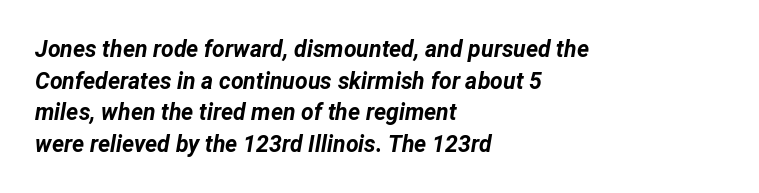
The lines are quadded left. A clean baseline with only descenders dipping below it. Compared with typical body copy, the letter spacing here is the same. Italic? Definitely — the glyphs are oblique. This block has exactly the height ordinary leading produces.
